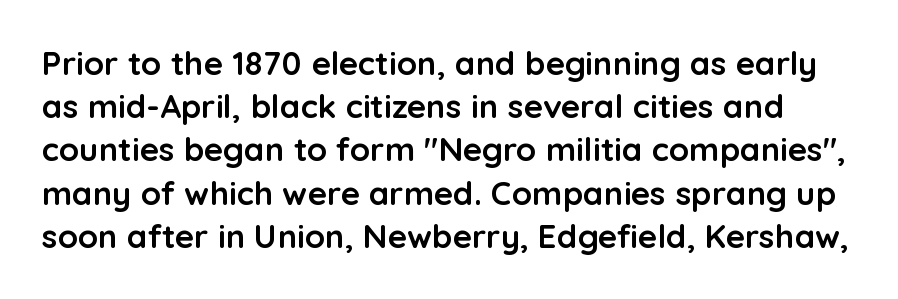
Q: Is the text bold? A: Yes.
Q: Is the text italic (slanted)? A: No, it is upright.
Q: Is the typeface a serif or a sans-serif typeface? A: Sans-serif.
Q: Is the text underlined? A: No.
Q: Is the spacing between letters normal or unusually wide? A: Normal.
Q: Is the spacing between lines tight, normal or loose? A: Normal.
Q: Width (condensed, normal, or wide)? A: Normal.
Q: Stroke contrast? A: Low.
Q: x-height? A: Medium.
Q: Monospaced? A: No.
